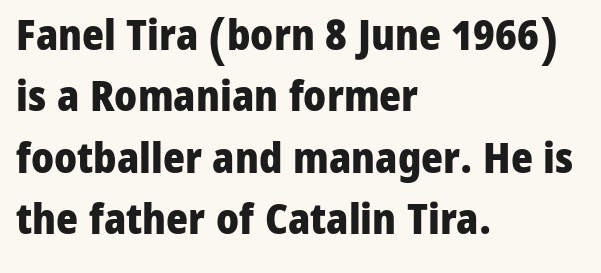
Q: Is the text bold? A: Yes.
Q: Is the text italic (slanted)? A: No, it is upright.
Q: Is the typeface a serif or a sans-serif typeface? A: Sans-serif.
Q: Is the text underlined? A: No.
Q: How is the paragraph aligned? A: Left-aligned.
Q: Is the spacing between letters normal or unusually wide? A: Normal.
Q: Is the spacing between lines tight, normal or loose? A: Normal.
Q: Width (condensed, normal, or wide)? A: Normal.
Q: Stroke contrast? A: Low.
Q: x-height? A: Medium.
Q: Monospaced? A: No.
